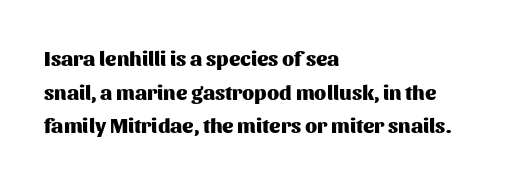
{"italic": "no", "bold": "yes", "underline": "no", "align": "left", "line_spacing": "normal", "line_spacing_ratio": 1.6, "letter_spacing": "normal", "letter_spacing_em": 0.0, "glyph_px": 21}
